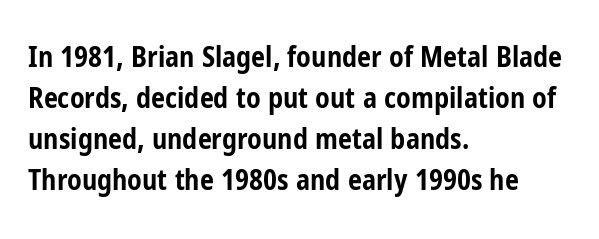
The image shows 28 px bold, condensed sans-serif type, upright; set left-aligned, normal line spacing (1.46x), normal letter spacing, not underlined; low stroke contrast and a medium x-height.
